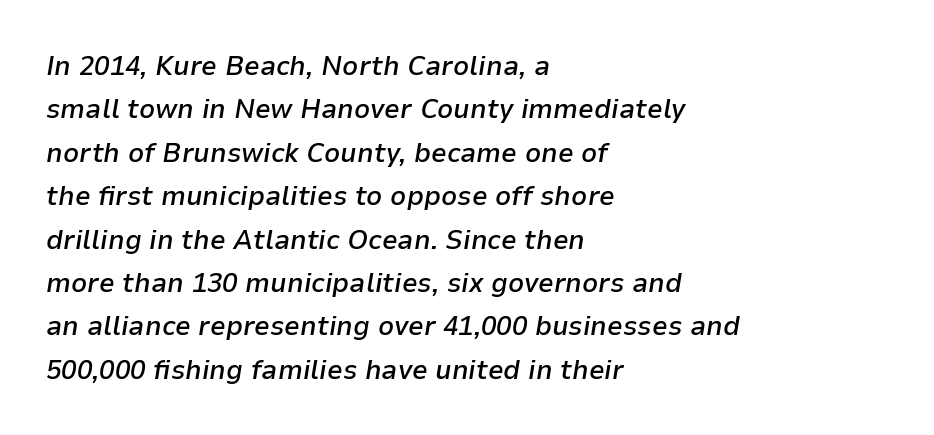
Q: Is the text bold? A: Semi-bold.
Q: Is the text italic (slanted)? A: Yes, it leans right by about 9 degrees.
Q: Is the text underlined? A: No.
Q: How is the paragraph aligned? A: Left-aligned.
Q: Is the spacing between letters normal or unusually wide? A: Normal.
Q: Is the spacing between lines tight, normal or loose? A: Normal.
Q: Width (condensed, normal, or wide)? A: Normal.
Q: Stroke contrast? A: Low.
Q: x-height? A: Medium.
Q: Monospaced? A: No.
